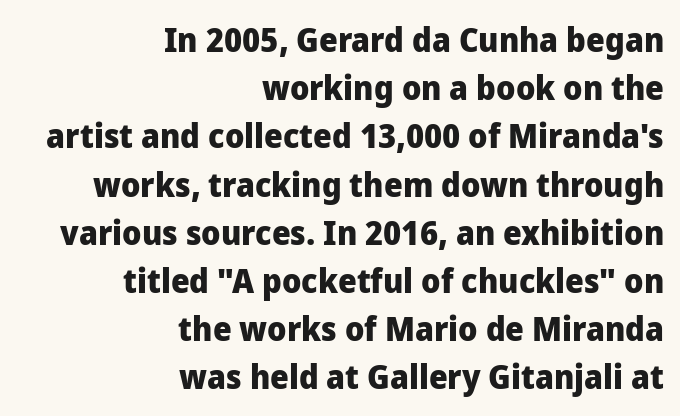
The image shows 33 px heavy sans-serif type, upright; set right-aligned, normal line spacing (1.46x), normal letter spacing, not underlined; low stroke contrast and a medium x-height.
